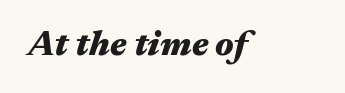
The image shows 36 px heavy, wide type, italic (leaning right); set normal letter spacing, not underlined; medium stroke contrast and a medium x-height.
